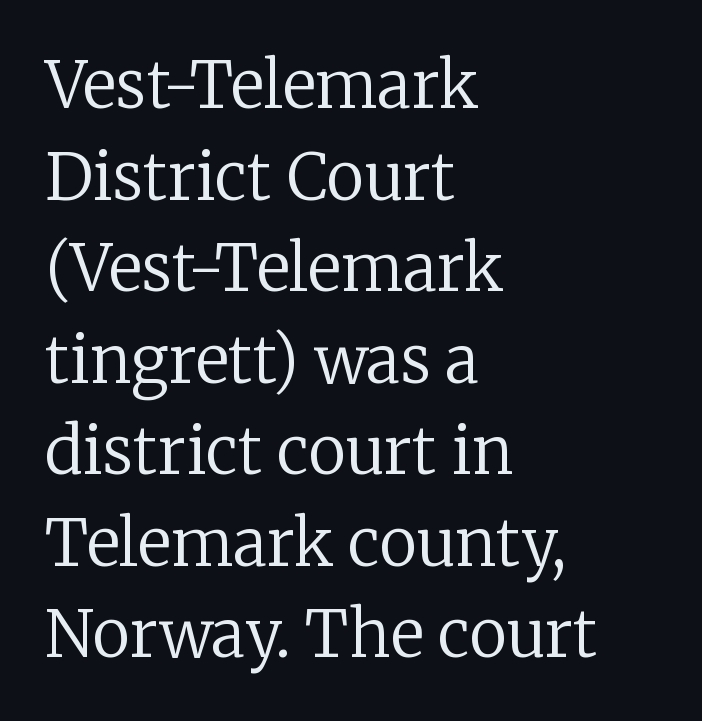
This is roman type, the default non-slanted kind. The tracking reads as untouched default to a designer's eye. Stroke thickness stays within the range of a standard reading face or lighter. Which margin do the lines hug? The left one — the right edge is uneven. A typesetter would call this proportional, since set widths differ per character. The foot of each line stays bare and open.
